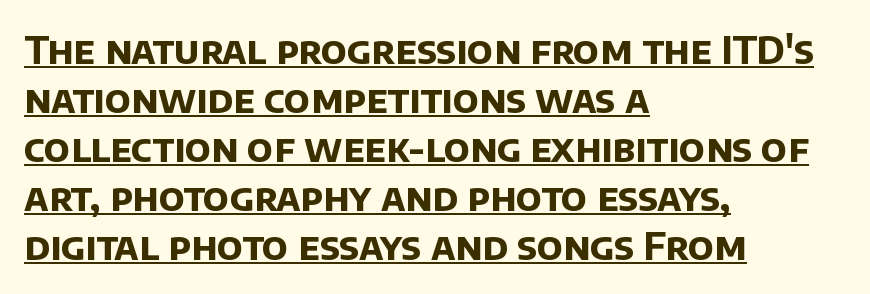
The image shows 38 px bold sans-serif type; set left-aligned, normal line spacing (1.29x), normal letter spacing, underlined; low stroke contrast and a large x-height.
